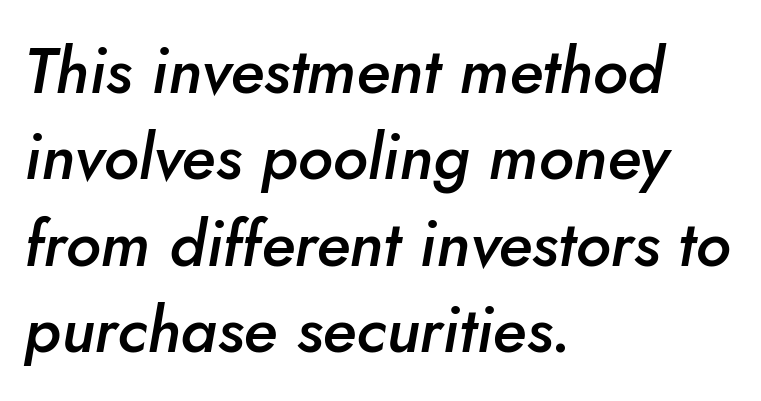
Q: Is the text bold? A: Semi-bold.
Q: Is the text italic (slanted)? A: Yes, it leans right by about 10 degrees.
Q: Is the text underlined? A: No.
Q: How is the paragraph aligned? A: Left-aligned.
Q: Is the spacing between letters normal or unusually wide? A: Normal.
Q: Is the spacing between lines tight, normal or loose? A: Normal.
Q: Width (condensed, normal, or wide)? A: Normal.
Q: Stroke contrast? A: Low.
Q: x-height? A: Small.
Q: Monospaced? A: No.
